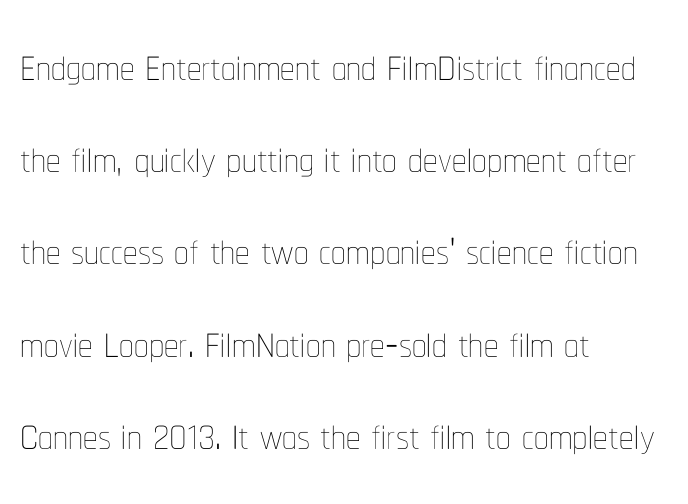
In CSS terms this would be text-align: left. Reading down the column, the eye jumps a familiar distance to each next line. Spacing verdict: proportional, widths tailored to each character. The letterforms sit shoulder to shoulder at normal distance. The baseline area is clear. Every character sits straight up, as roman type does.
